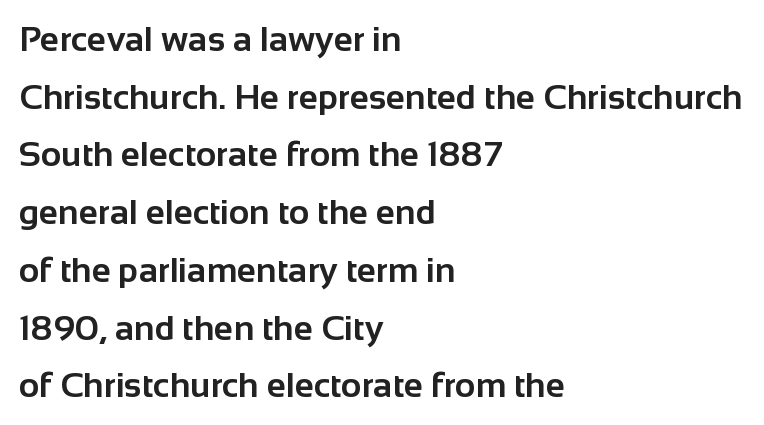
The image shows 35 px bold sans-serif type, upright; set left-aligned, normal line spacing (1.65x), normal letter spacing, not underlined; low stroke contrast and a medium x-height.
